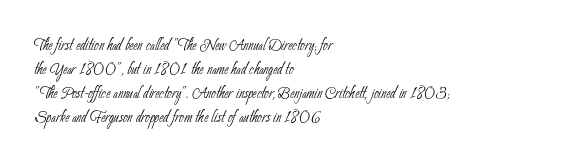
The image shows 20 px text type; set left-aligned, line spacing 1.2x, normal letter spacing, not underlined.
